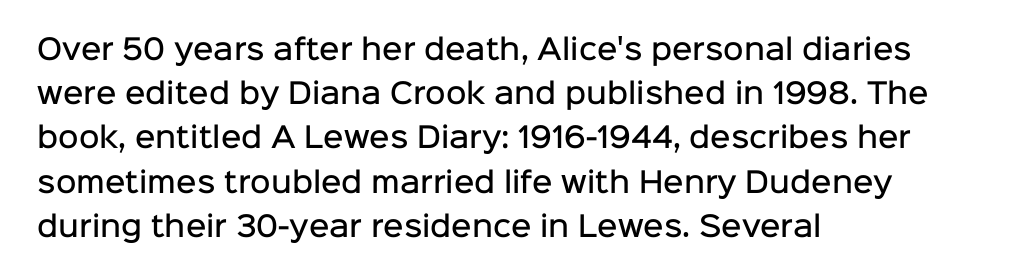
{"serif": "no", "italic": "no", "bold": "semi", "weight": "semibold", "width": "normal", "stroke_contrast": "low", "x_height": "medium", "monospaced": "no", "underline": "no", "align": "left", "line_spacing": "normal", "line_spacing_ratio": 1.58, "letter_spacing": "normal", "letter_spacing_em": 0.0, "glyph_px": 28}
